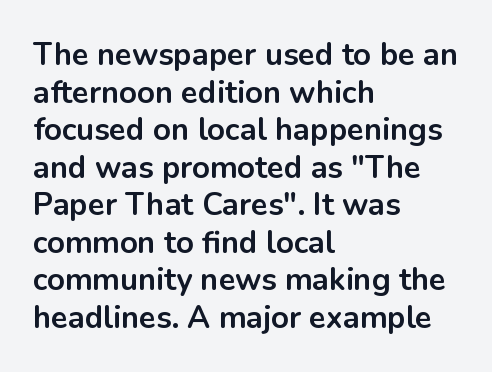
The rendering uses natural spacing where letterforms have individual widths. The lettering stays uniformly vertical, giving the passage a roman look. These lines stack with their left ends in a neat column. Letterform terminals end flat and unadorned throughout the passage. Pretty heavy lettering here — definitely bold. The string is rendered with underlining switched off.
